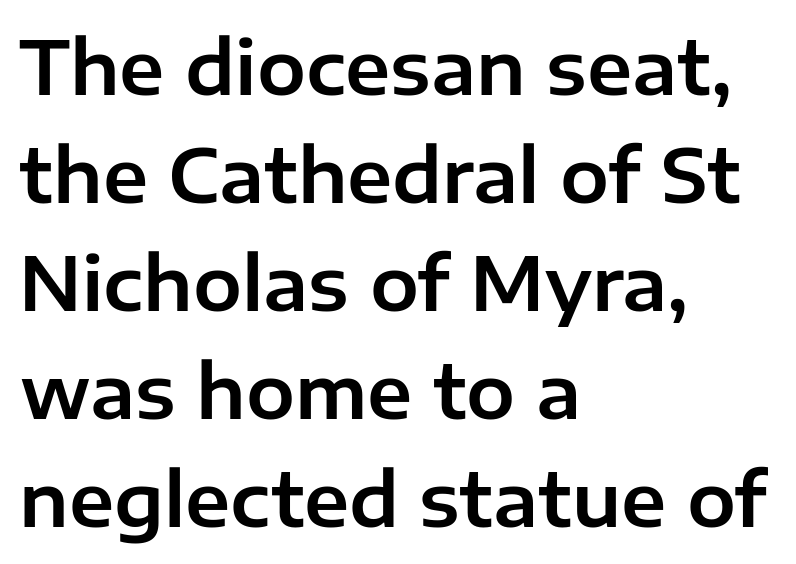
Q: Is the text italic (slanted)? A: No, it is upright.
Q: Is the typeface a serif or a sans-serif typeface? A: Sans-serif.
Q: Is the text underlined? A: No.
Q: How is the paragraph aligned? A: Left-aligned.
Q: Is the spacing between letters normal or unusually wide? A: Normal.
Q: Is the spacing between lines tight, normal or loose? A: Normal.
Q: Width (condensed, normal, or wide)? A: Normal.
Q: Stroke contrast? A: Low.
Q: x-height? A: Medium.
Q: Monospaced? A: No.
